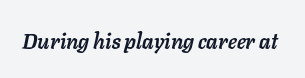
Pretty heavy lettering here — definitely bold. Each word holds together tightly as a unit, with standard inter-letter gaps. Emphasis-style slanted type is in use. Only glyphs here, with clear space below each row.
